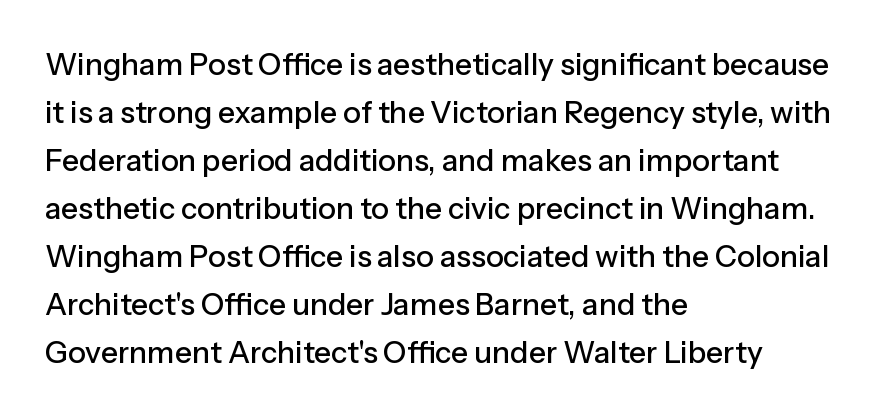
Vertical spacing — default. Quick note: not italic, upright. Is the letter spacing exaggerated? No — it looks like the ordinary default. The baseline area is clear. The rendering anchors every line to the left-hand side.
